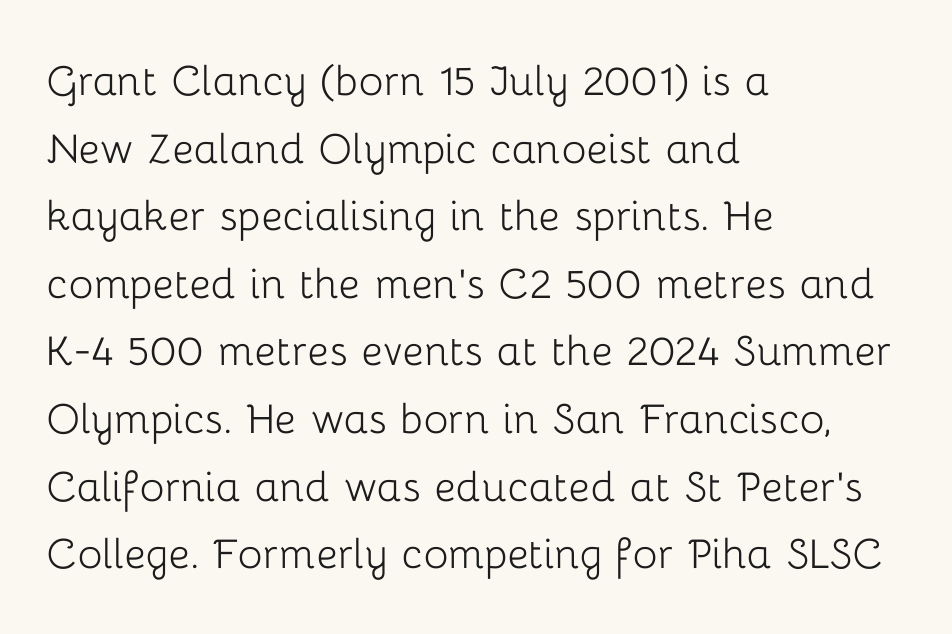
Quick note: not italic, upright. Line starts are locked; line ends wander. The typesetting does not lean heavy: it is not bold. Students, observe: this is what conventionally led text looks like. Nobody touched the tracking dial on this one. These lines are rendered in a variable-pitch font.
